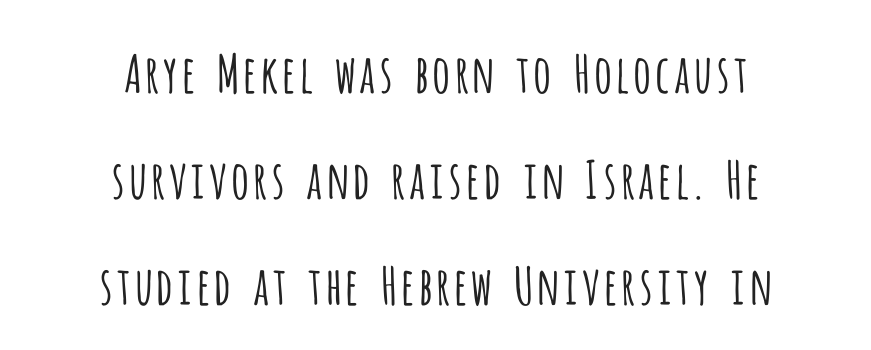
{"serif": "no", "italic": "no", "bold": "no", "weight": "light", "width": "condensed", "stroke_contrast": "low", "x_height": "large", "monospaced": "no", "underline": "no", "align": "center", "line_spacing": "loose", "line_spacing_ratio": 2.04, "letter_spacing": "normal", "letter_spacing_em": 0.0, "glyph_px": 52}
